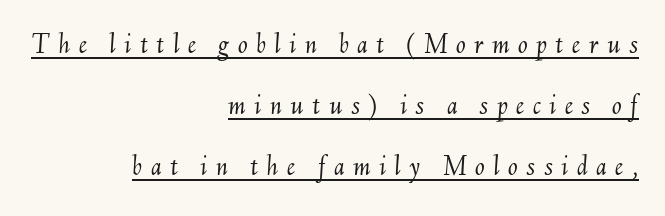
{"italic": "yes", "lean": "right", "slant_degrees": 6, "bold": "no", "weight": "light", "width": "normal", "stroke_contrast": "medium", "x_height": "small", "monospaced": "no", "underline": "yes", "align": "right", "line_spacing": "loose", "line_spacing_ratio": 2.1, "letter_spacing": "wide", "letter_spacing_em": 0.29, "glyph_px": 29}
